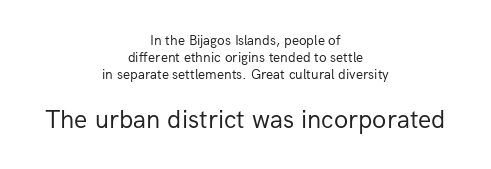
Q: Is the text bold? A: No.
Q: Is the text italic (slanted)? A: No, it is upright.
Q: Is the text underlined? A: No.
Q: How is the paragraph aligned? A: Centered.
Q: Is the spacing between letters normal or unusually wide? A: Normal.
Q: Which block of text is set in a larger size, the first (top) or the second (bottom)? A: The second (bottom) one.
